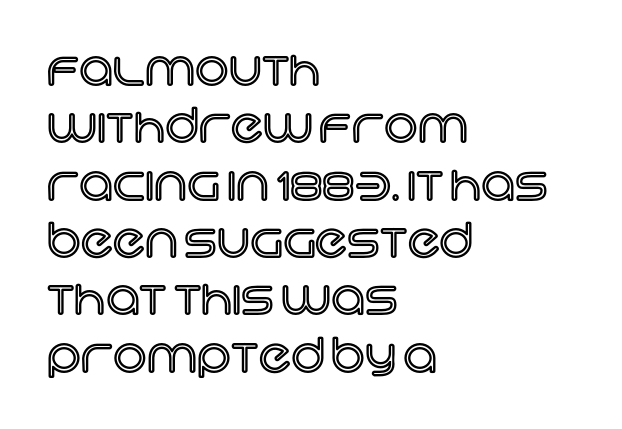
Q: Is the text italic (slanted)? A: No, it is upright.
Q: Is the text underlined? A: No.
Q: How is the paragraph aligned? A: Left-aligned.
Q: Is the spacing between letters normal or unusually wide? A: Normal.
Q: Width (condensed, normal, or wide)? A: Normal.
Q: x-height? A: Large.
Q: Monospaced? A: No.
